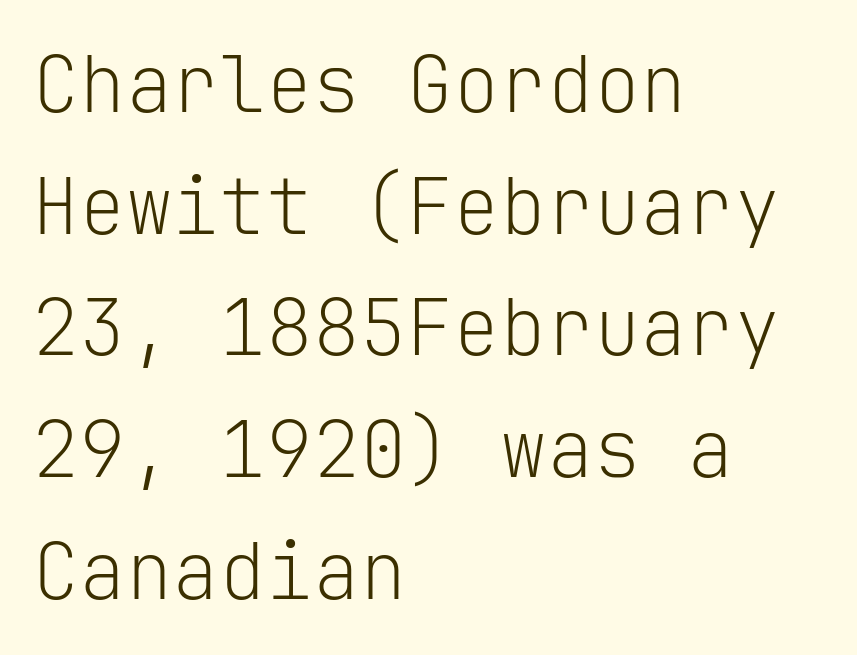
The lines sit at an ordinary, default distance from one another. The designer went with a sans here, leaving each stem footless. A clean baseline with only descenders dipping below it. Monospaced: the letters line up in strict vertical columns.
